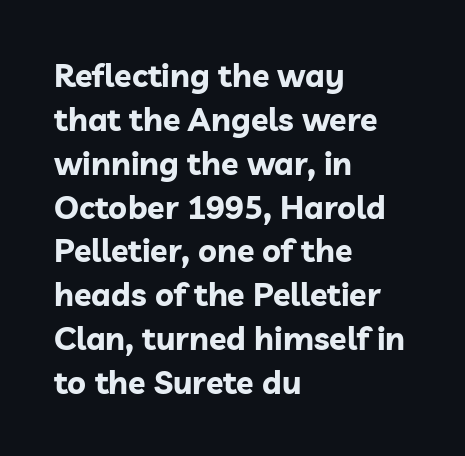
Inter-character spacing is left at the font's built-in metrics. Vertical strokes here are truly vertical. Left-aligned paragraph, ragged on the right. To sum up the face: it is a sans, with no serifs. The passage shown is typed in a proportional face where columns would drift.
